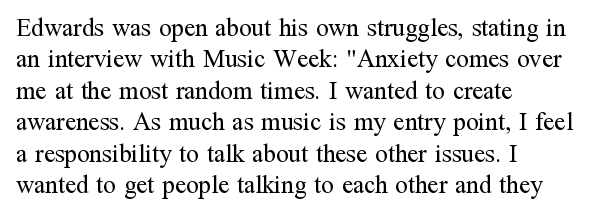
The image shows 25 px text type, upright; set left-aligned, normal line spacing (1.26x), normal letter spacing, not underlined.
